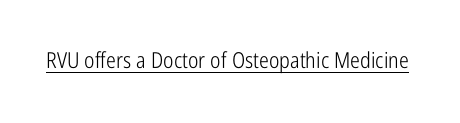
{"italic": "no", "bold": "no", "underline": "yes", "letter_spacing": "normal", "letter_spacing_em": 0.0, "glyph_px": 22}
